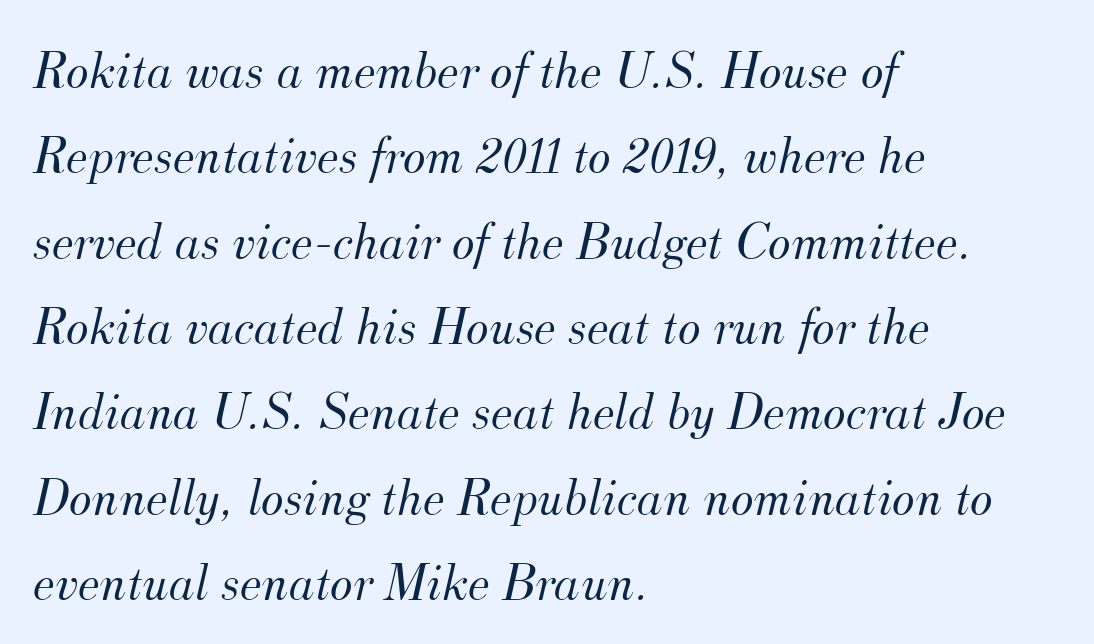
Q: Is the text bold? A: No.
Q: Is the text italic (slanted)? A: Yes, it leans right by about 12 degrees.
Q: Is the typeface a serif or a sans-serif typeface? A: Serif.
Q: Is the text underlined? A: No.
Q: How is the paragraph aligned? A: Left-aligned.
Q: Is the spacing between letters normal or unusually wide? A: Normal.
Q: Is the spacing between lines tight, normal or loose? A: Normal.
Q: Width (condensed, normal, or wide)? A: Normal.
Q: Stroke contrast? A: Medium.
Q: x-height? A: Small.
Q: Monospaced? A: No.
